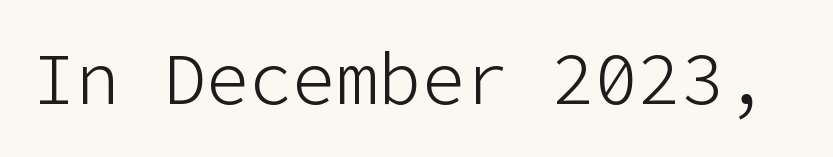
{"serif": "no", "italic": "no", "bold": "no", "weight": "light", "width": "normal", "stroke_contrast": "low", "x_height": "medium", "underline": "no", "letter_spacing": "normal", "letter_spacing_em": 0.0, "glyph_px": 72}
